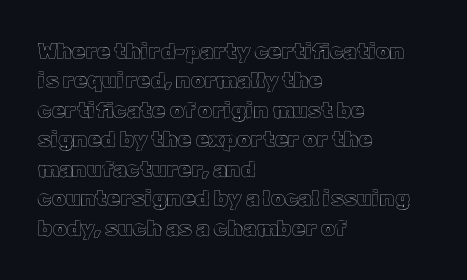
Reading down the block, your eye returns to a fixed left position each line. The type sits square on the baseline with zero lean. The space directly below the letters is spotless. Notice how descenders clear the ascenders below comfortably — that's standard leading. Each word holds together tightly as a unit, with standard inter-letter gaps.
